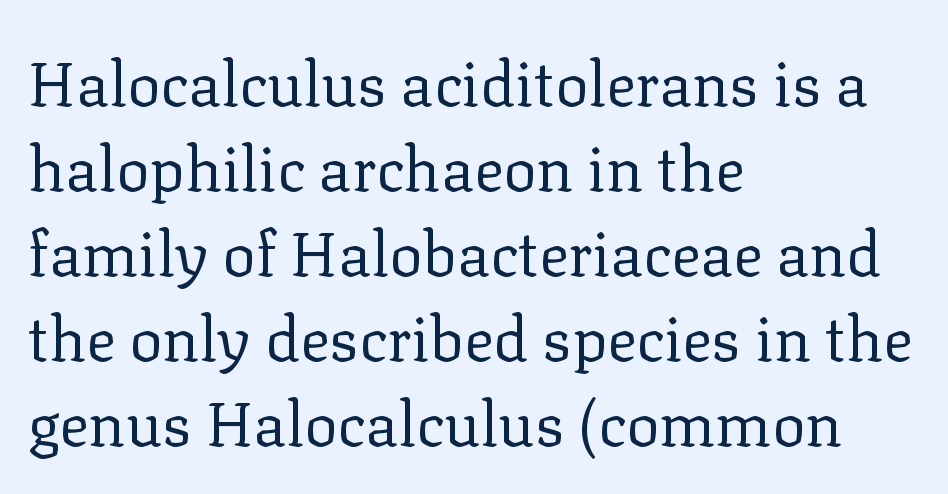
Spacing verdict: proportional, widths tailored to each character. Caption: multi-line text, flush left, ragged right. Students, observe: this is what conventionally led text looks like. Type style note: has serifs.
